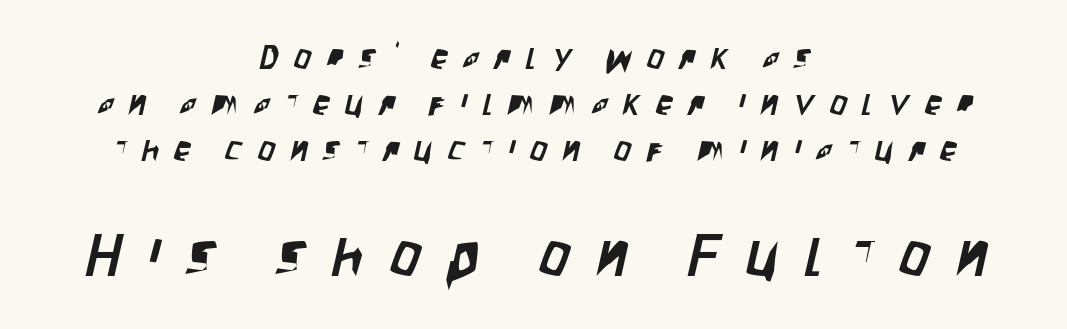
{"serif": "no", "width": "condensed", "stroke_contrast": "low", "x_height": "large", "monospaced": "no", "underline": "no", "align": "center", "line_spacing": "normal", "line_spacing_ratio": 1.36, "letter_spacing": "wide", "letter_spacing_em": 0.45, "larger_block": "second", "size_ratio": 1.76, "glyph_px": 60}
